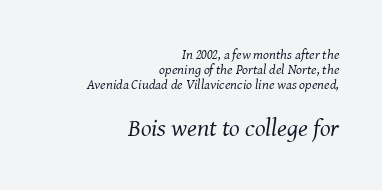
Q: Is the text bold? A: No.
Q: Is the text italic (slanted)? A: Yes, it leans right by about 8 degrees.
Q: Is the text underlined? A: No.
Q: How is the paragraph aligned? A: Right-aligned.
Q: Is the spacing between letters normal or unusually wide? A: Normal.
Q: Is the spacing between lines tight, normal or loose? A: Tight.
Q: Which block of text is set in a larger size, the first (top) or the second (bottom)? A: The second (bottom) one.
